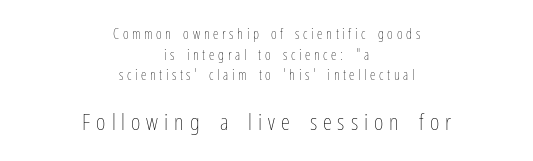
Q: Is the text bold? A: No.
Q: Is the text italic (slanted)? A: No, it is upright.
Q: Is the text underlined? A: No.
Q: How is the paragraph aligned? A: Centered.
Q: Is the spacing between letters normal or unusually wide? A: Unusually wide.
Q: Is the spacing between lines tight, normal or loose? A: Normal.
Q: Which block of text is set in a larger size, the first (top) or the second (bottom)? A: The second (bottom) one.
